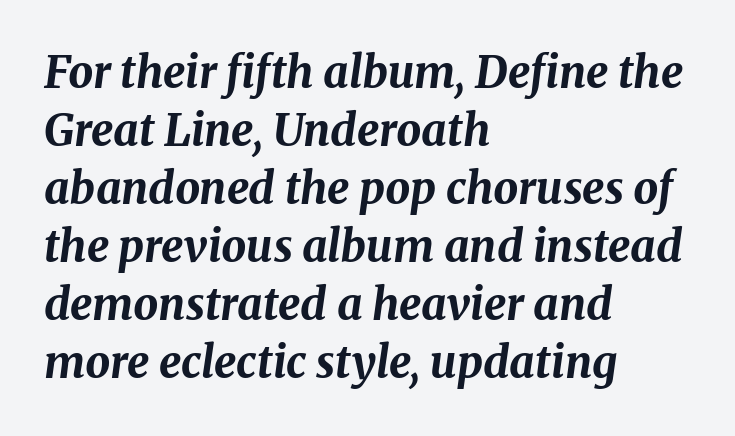
{"italic": "yes", "lean": "right", "slant_degrees": 8, "bold": "yes", "weight": "bold", "width": "normal", "stroke_contrast": "medium", "x_height": "medium", "monospaced": "no", "underline": "no", "align": "left", "line_spacing": "normal", "line_spacing_ratio": 1.32, "letter_spacing": "normal", "letter_spacing_em": 0.0, "glyph_px": 44}
